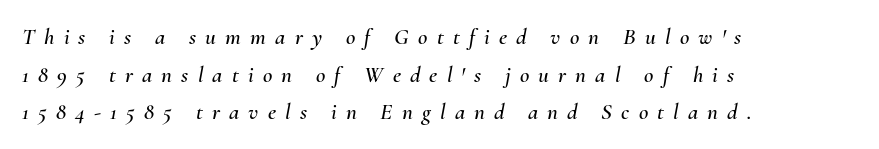
The image shows 23 px text type, italic (leaning right); set left-aligned, normal line spacing (1.64x), unusually wide letter spacing (+0.4 em), not underlined.
